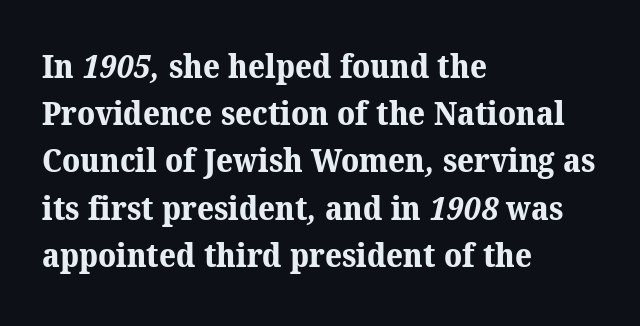
Q: Is the text bold? A: Yes.
Q: Is the typeface a serif or a sans-serif typeface? A: Serif.
Q: Is the text underlined? A: No.
Q: How is the paragraph aligned? A: Left-aligned.
Q: Is the spacing between letters normal or unusually wide? A: Normal.
Q: Is the spacing between lines tight, normal or loose? A: Normal.
Q: Width (condensed, normal, or wide)? A: Normal.
Q: Stroke contrast? A: Medium.
Q: x-height? A: Medium.
Q: Monospaced? A: No.
